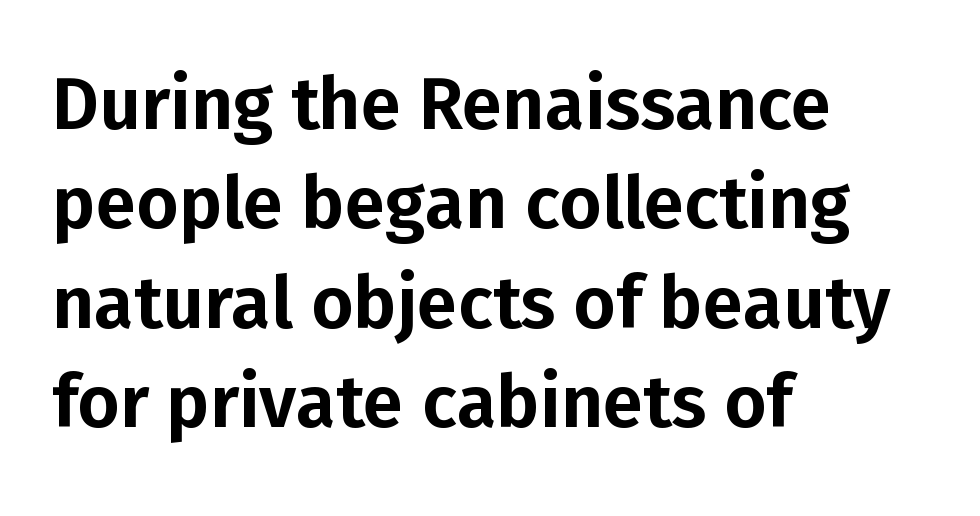
{"serif": "no", "italic": "no", "width": "normal", "stroke_contrast": "low", "x_height": "medium", "monospaced": "no", "underline": "no", "align": "left", "line_spacing": "normal", "line_spacing_ratio": 1.36, "letter_spacing": "normal", "letter_spacing_em": 0.0, "glyph_px": 73}
